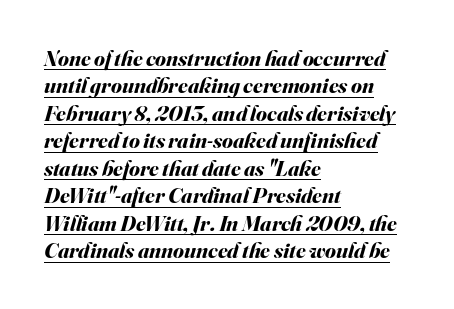
{"italic": "yes", "lean": "right", "slant_degrees": 16, "bold": "yes", "underline": "yes", "align": "left", "line_spacing": "normal", "line_spacing_ratio": 1.25, "letter_spacing": "normal", "letter_spacing_em": 0.0, "glyph_px": 22}
